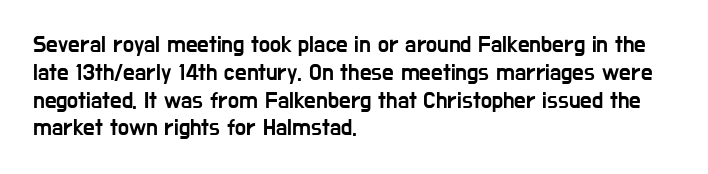
{"italic": "no", "underline": "no", "align": "left", "line_spacing_ratio": 1.21, "letter_spacing": "normal", "letter_spacing_em": 0.0, "glyph_px": 23}
